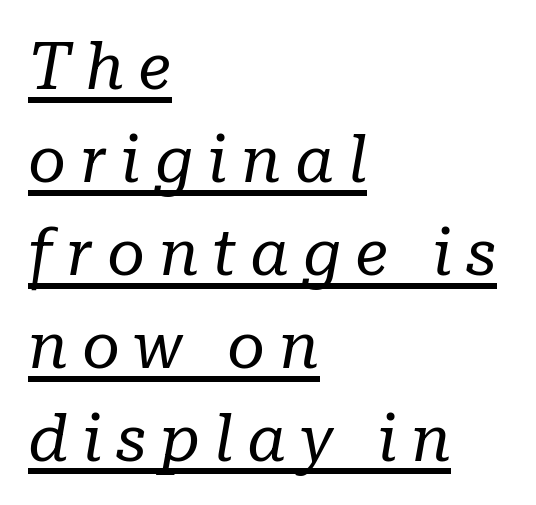
Q: Is the text bold? A: No.
Q: Is the text italic (slanted)? A: Yes, it leans right by about 10 degrees.
Q: Is the typeface a serif or a sans-serif typeface? A: Serif.
Q: Is the text underlined? A: Yes.
Q: How is the paragraph aligned? A: Left-aligned.
Q: Is the spacing between letters normal or unusually wide? A: Unusually wide.
Q: Is the spacing between lines tight, normal or loose? A: Normal.
Q: Width (condensed, normal, or wide)? A: Normal.
Q: Stroke contrast? A: Low.
Q: x-height? A: Medium.
Q: Monospaced? A: No.
